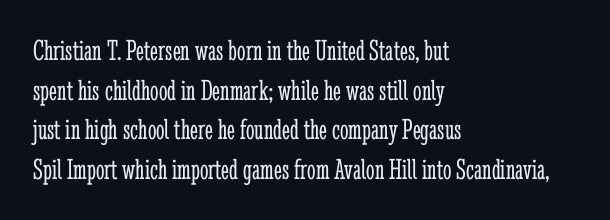
{"serif": "yes", "italic": "no", "bold": "no", "weight": "light", "width": "condensed", "stroke_contrast": "low", "x_height": "medium", "monospaced": "no", "underline": "no", "align": "left", "line_spacing": "normal", "line_spacing_ratio": 1.32, "letter_spacing": "normal", "letter_spacing_em": 0.0, "glyph_px": 30}
